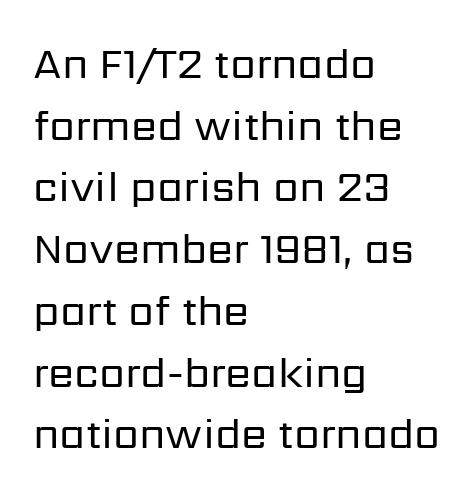
{"serif": "no", "italic": "no", "bold": "no", "weight": "regular", "width": "normal", "stroke_contrast": "low", "x_height": "medium", "monospaced": "no", "underline": "no", "align": "left", "line_spacing": "normal", "line_spacing_ratio": 1.47, "letter_spacing": "normal", "letter_spacing_em": 0.0, "glyph_px": 42}
